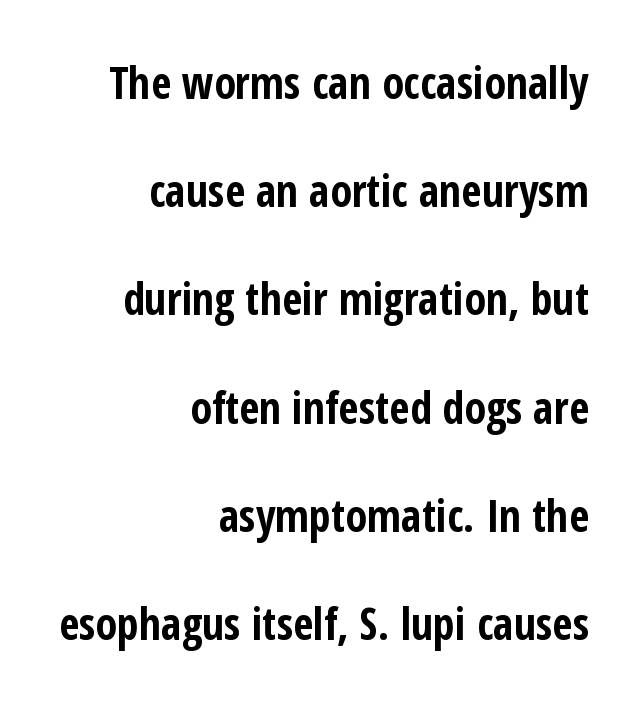
Line spacing here is loose. One-word summary of the alignment: right. Is there any slant? The stems are plumb. The face used here is proportionally spaced, like ordinary book or web type. The line texture is even and compact thanks to regular tracking.
